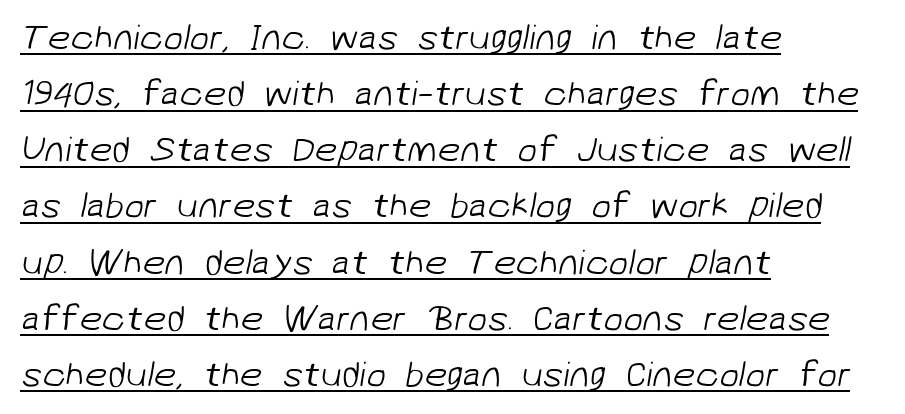
{"serif": "no", "bold": "no", "weight": "light", "width": "normal", "stroke_contrast": "low", "x_height": "medium", "monospaced": "no", "underline": "yes", "align": "left", "line_spacing": "normal", "line_spacing_ratio": 1.56, "letter_spacing": "normal", "letter_spacing_em": 0.0, "glyph_px": 36}
